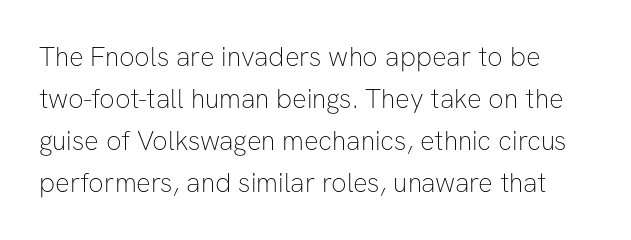
The image shows 27 px text type, upright; set normal line spacing (1.55x), normal letter spacing, not underlined.
